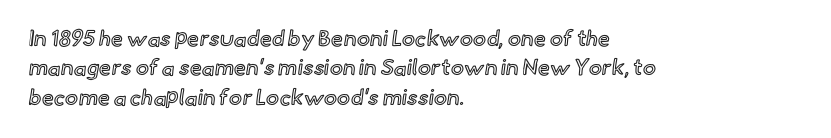
Reading down the block, your eye returns to a fixed left position each line. The space directly below the letters is spotless. Notice how descenders clear the ascenders below comfortably — that's standard leading. Each word holds together tightly as a unit, with standard inter-letter gaps.
